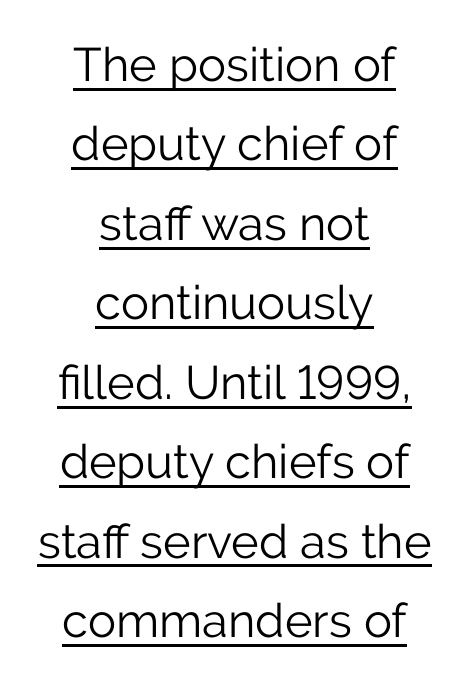
The image shows 47 px light sans-serif type, upright; set centered, normal line spacing (1.69x), normal letter spacing, underlined; low stroke contrast and a medium x-height.
